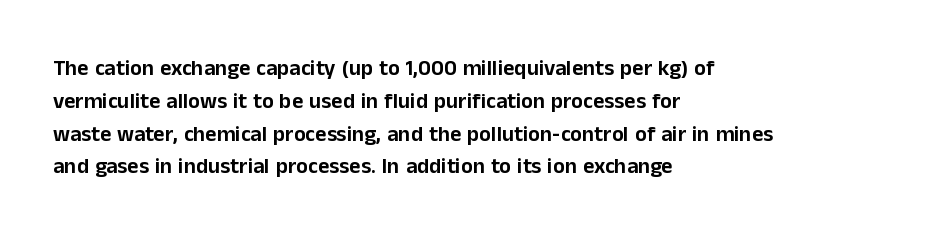
{"italic": "no", "underline": "no", "align": "left", "line_spacing": "normal", "line_spacing_ratio": 1.49, "letter_spacing": "normal", "letter_spacing_em": 0.0, "glyph_px": 22}
